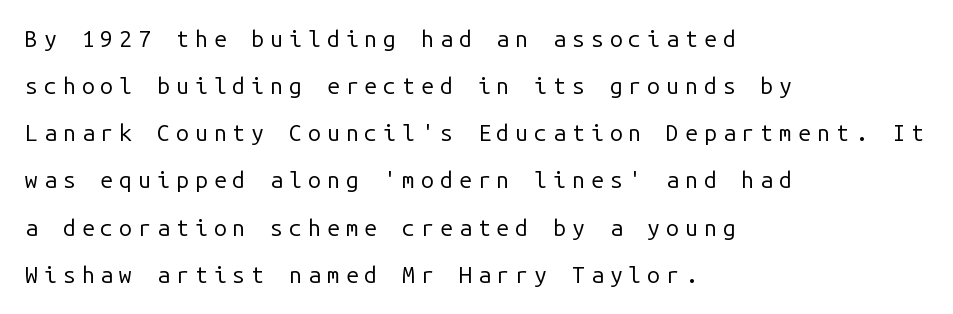
Q: Is the text bold? A: No.
Q: Is the text italic (slanted)? A: No, it is upright.
Q: Is the text underlined? A: No.
Q: How is the paragraph aligned? A: Left-aligned.
Q: Is the spacing between letters normal or unusually wide? A: Unusually wide.
Q: Is the spacing between lines tight, normal or loose? A: Loose.
